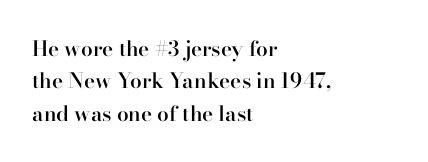
{"italic": "no", "bold": "semi", "underline": "no", "align": "left", "line_spacing": "normal", "line_spacing_ratio": 1.54, "letter_spacing": "normal", "letter_spacing_em": 0.0, "glyph_px": 21}
